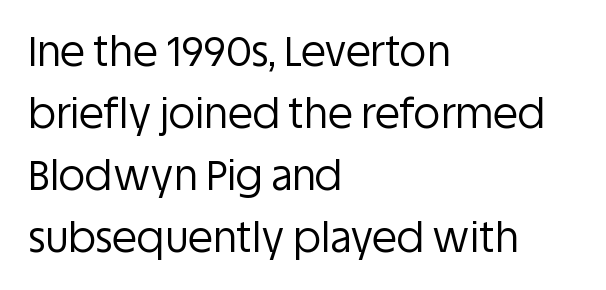
Q: Is the text bold? A: No.
Q: Is the text italic (slanted)? A: No, it is upright.
Q: Is the typeface a serif or a sans-serif typeface? A: Sans-serif.
Q: Is the text underlined? A: No.
Q: How is the paragraph aligned? A: Left-aligned.
Q: Is the spacing between letters normal or unusually wide? A: Normal.
Q: Is the spacing between lines tight, normal or loose? A: Normal.
Q: Width (condensed, normal, or wide)? A: Normal.
Q: Stroke contrast? A: Low.
Q: x-height? A: Large.
Q: Monospaced? A: No.
